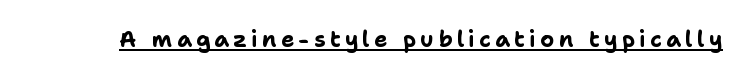
Heft: maximum for text — a bold. The rendering uses the underline text-decoration. Do the letters lean? They stand straight.
